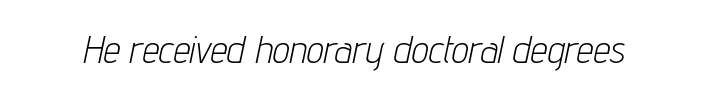
The image shows 38 px light, condensed type, italic (leaning right); set normal letter spacing, not underlined; low stroke contrast and a medium x-height.
